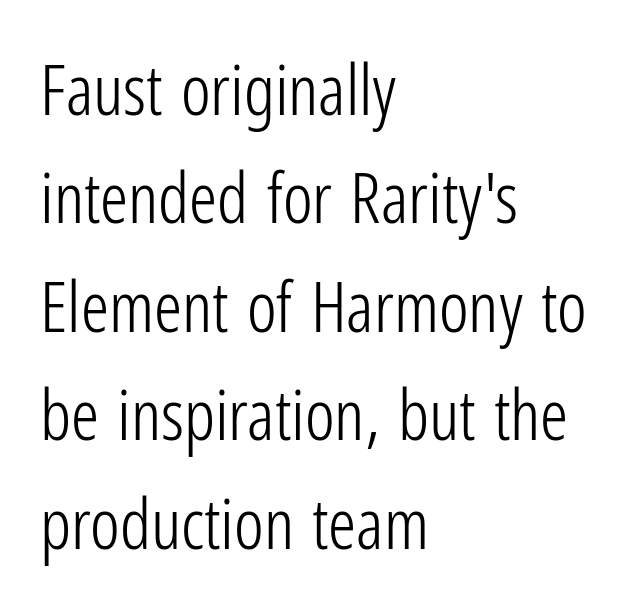
{"serif": "no", "italic": "no", "bold": "no", "weight": "light", "width": "condensed", "stroke_contrast": "low", "x_height": "medium", "monospaced": "no", "underline": "no", "align": "left", "line_spacing": "normal", "line_spacing_ratio": 1.55, "letter_spacing": "normal", "letter_spacing_em": 0.0, "glyph_px": 70}
